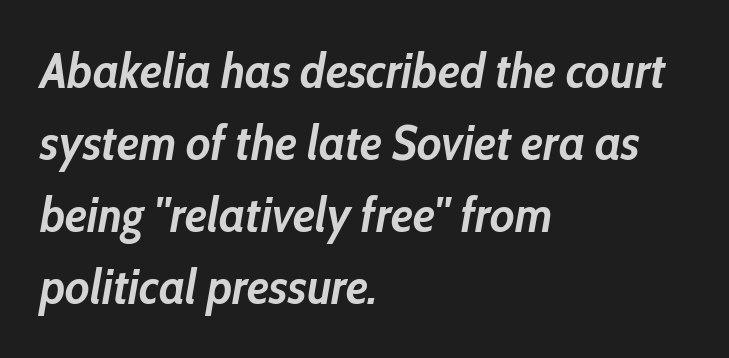
Each letter keeps its own natural width here, so spacing adapts to shape. Default kerning and tracking; the words read as compact shapes. These lines were composed using italics. Leading matches the norm, producing a regular column. This rendering features lettering with no underline. The ragged edge is on the right, which tells us the setting is flush left.
